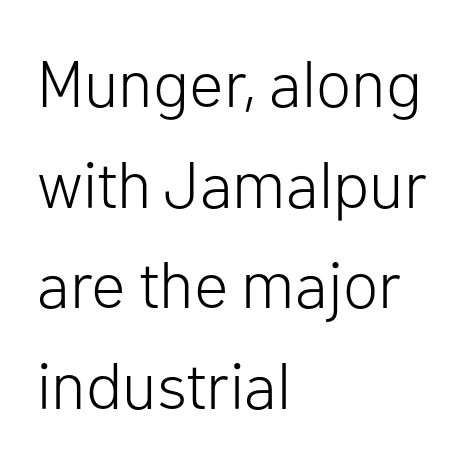
Check under the words: just untouched page. Reading down the block, your eye returns to a fixed left position each line. This sample has the flowing, uneven cadence of proportional lettering. The axis of the letterforms is exactly vertical. A typesetter would call this zero additional tracking.
